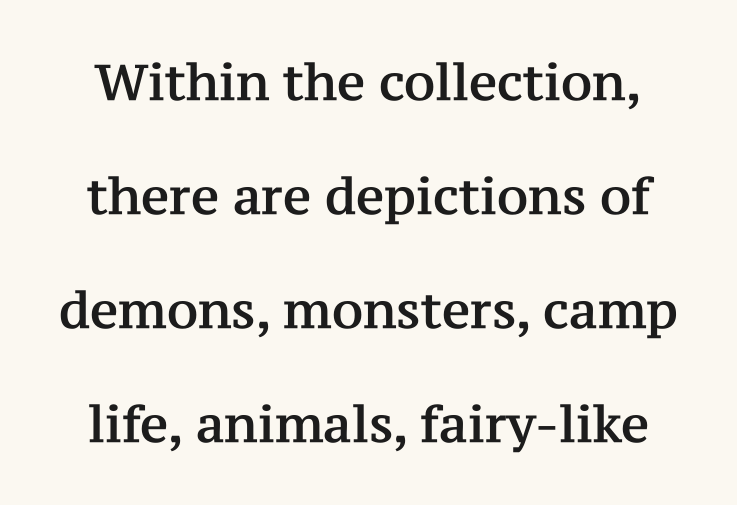
{"serif": "yes", "italic": "no", "width": "normal", "stroke_contrast": "medium", "x_height": "medium", "monospaced": "no", "underline": "no", "line_spacing": "loose", "line_spacing_ratio": 2.28, "letter_spacing": "normal", "letter_spacing_em": 0.0, "glyph_px": 50}
